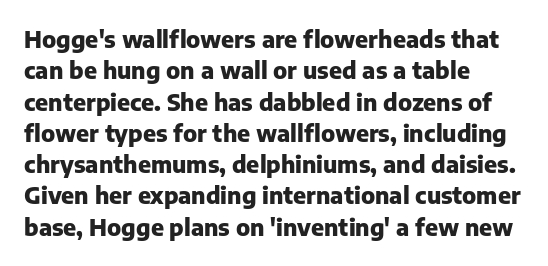
{"italic": "no", "bold": "yes", "underline": "no", "align": "left", "line_spacing": "normal", "line_spacing_ratio": 1.36, "letter_spacing": "normal", "letter_spacing_em": 0.0, "glyph_px": 23}
